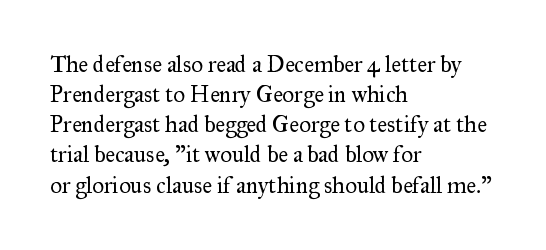
The image shows 23 px text type, upright; set left-aligned, normal line spacing (1.31x), normal letter spacing, not underlined.
